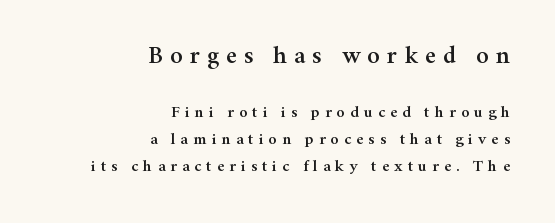
Q: Is the text italic (slanted)? A: No, it is upright.
Q: Is the text underlined? A: No.
Q: How is the paragraph aligned? A: Right-aligned.
Q: Is the spacing between letters normal or unusually wide? A: Unusually wide.
Q: Is the spacing between lines tight, normal or loose? A: Normal.
Q: Which block of text is set in a larger size, the first (top) or the second (bottom)? A: The first (top) one.
